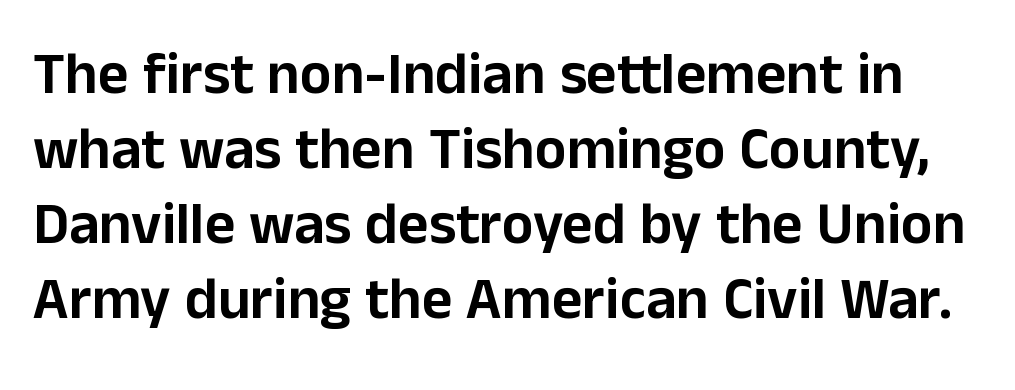
Descender tails drop into unmarked territory. You could not count columns in this text — the font is proportionally spaced. Characters remain perfectly vertical along every line. Observe the ordinary spacing: letters are neighbours, not strangers. Nope, no serifs anywhere on these letters.
